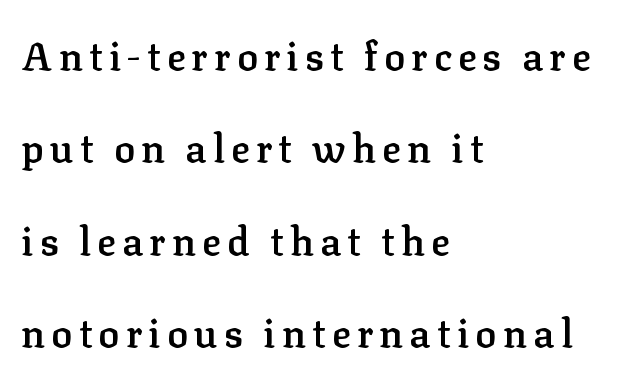
Q: Is the text bold? A: Semi-bold.
Q: Is the text italic (slanted)? A: No, it is upright.
Q: Is the typeface a serif or a sans-serif typeface? A: Serif.
Q: Is the text underlined? A: No.
Q: How is the paragraph aligned? A: Left-aligned.
Q: Is the spacing between lines tight, normal or loose? A: Loose.
Q: Width (condensed, normal, or wide)? A: Normal.
Q: Stroke contrast? A: Low.
Q: x-height? A: Medium.
Q: Monospaced? A: No.
